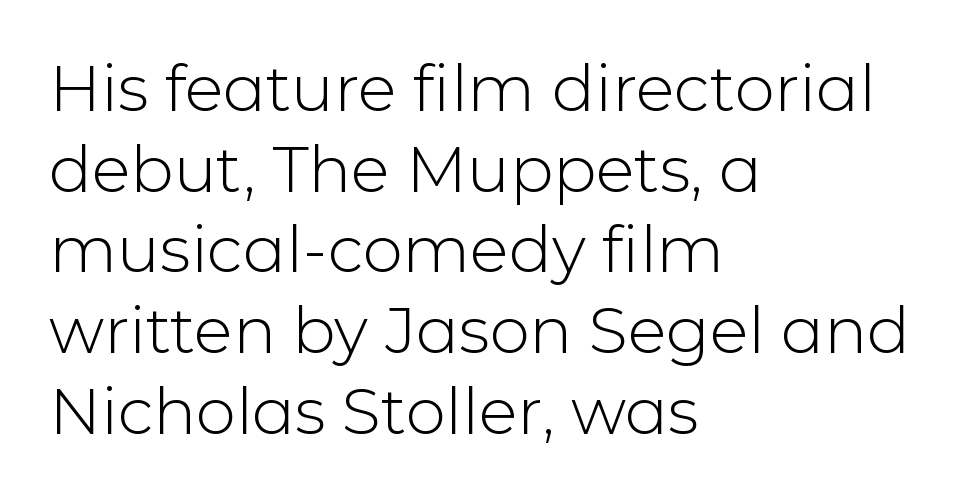
The image shows 64 px light sans-serif type, upright; set left-aligned, normal line spacing (1.26x), normal letter spacing, not underlined; low stroke contrast and a medium x-height.
